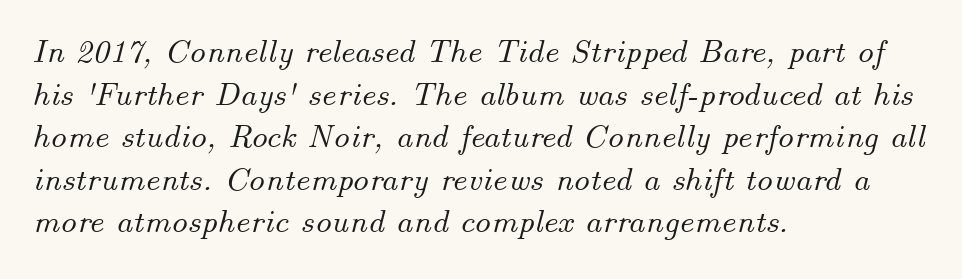
Q: Is the text italic (slanted)? A: Yes, it leans right by about 14 degrees.
Q: Is the text underlined? A: No.
Q: How is the paragraph aligned? A: Left-aligned.
Q: Is the spacing between letters normal or unusually wide? A: Normal.
Q: Is the spacing between lines tight, normal or loose? A: Normal.
Q: Width (condensed, normal, or wide)? A: Normal.
Q: Stroke contrast? A: Medium.
Q: x-height? A: Small.
Q: Monospaced? A: No.
